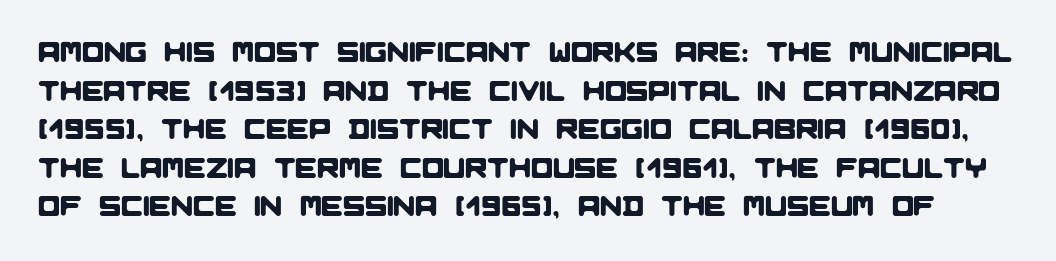
Q: Is the typeface a serif or a sans-serif typeface? A: Sans-serif.
Q: Is the text underlined? A: No.
Q: Is the spacing between letters normal or unusually wide? A: Normal.
Q: Is the spacing between lines tight, normal or loose? A: Normal.
Q: Width (condensed, normal, or wide)? A: Normal.
Q: Stroke contrast? A: Low.
Q: x-height? A: Large.
Q: Monospaced? A: No.
